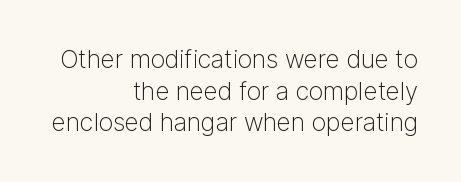
Q: Is the text bold? A: No.
Q: Is the text italic (slanted)? A: No, it is upright.
Q: Is the text underlined? A: No.
Q: How is the paragraph aligned? A: Right-aligned.
Q: Is the spacing between letters normal or unusually wide? A: Normal.
Q: Is the spacing between lines tight, normal or loose? A: Normal.
